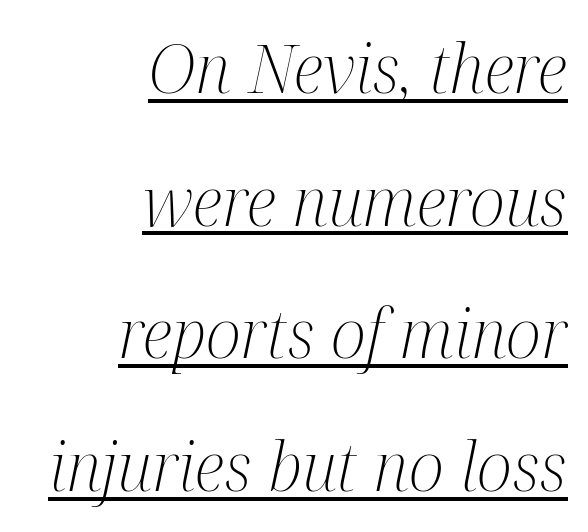
The image shows 67 px light, condensed serif type, italic (leaning right); set right-aligned, loose line spacing (1.98x), normal letter spacing, underlined; medium stroke contrast and a medium x-height.
